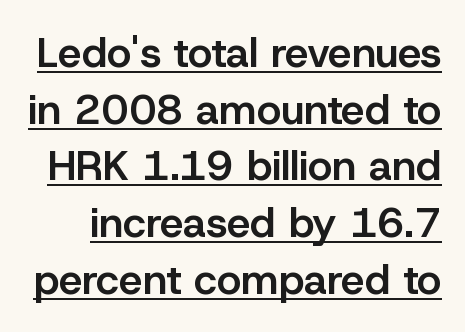
{"serif": "no", "italic": "no", "bold": "semi", "weight": "semibold", "width": "normal", "stroke_contrast": "low", "x_height": "medium", "monospaced": "no", "underline": "yes", "line_spacing": "normal", "line_spacing_ratio": 1.35, "letter_spacing": "normal", "letter_spacing_em": 0.0, "glyph_px": 42}
